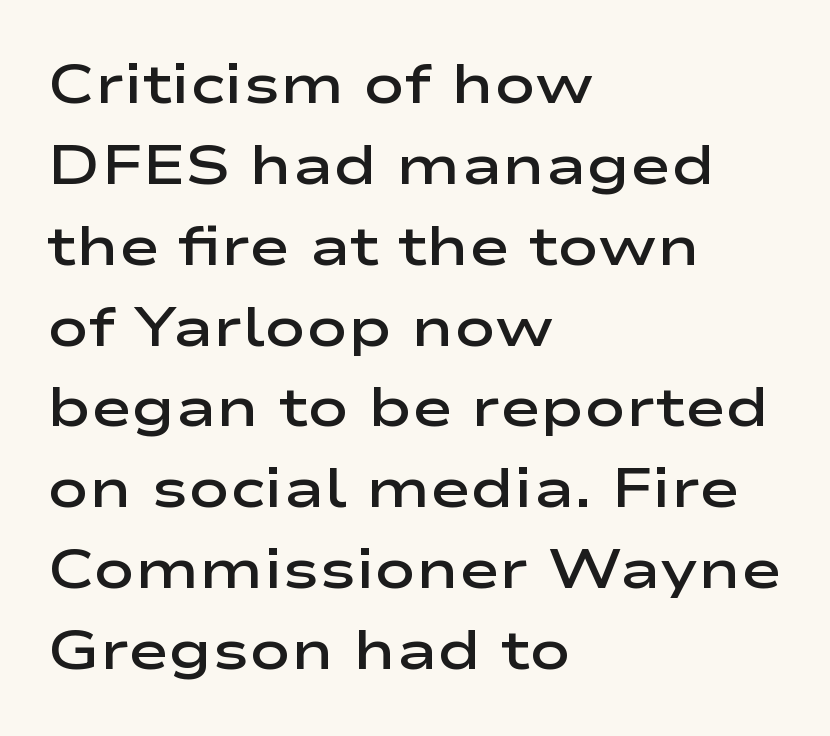
If you drew a line through each stem, it would be perfectly vertical. In terms of leading, this rendering sits right in the middle. The font family rendered here belongs to the sans-serif group. Check under the words: just untouched page. Tracking value appears to be zero — textbook default spacing.
